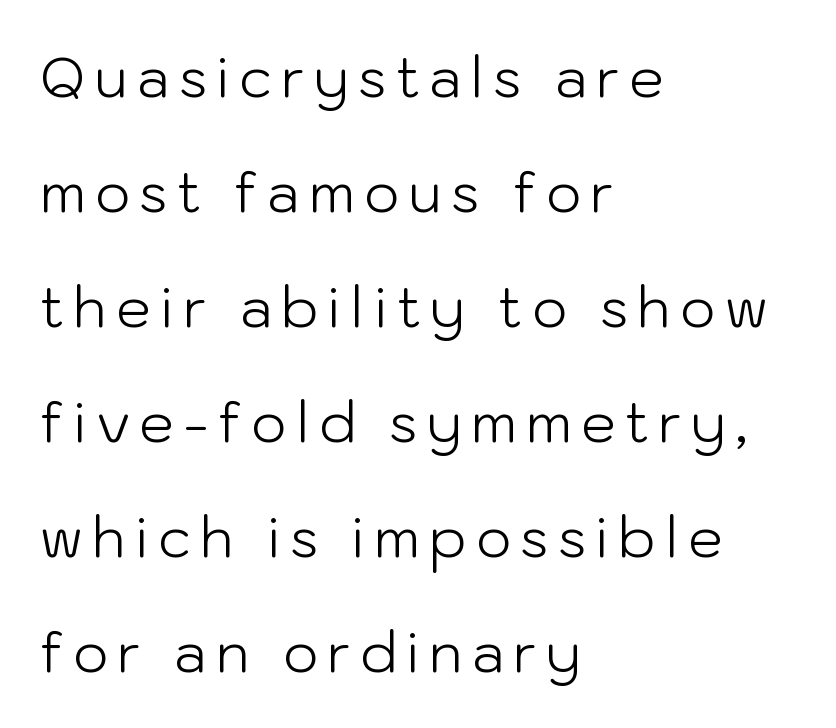
{"serif": "no", "italic": "no", "bold": "no", "weight": "light", "width": "normal", "stroke_contrast": "low", "x_height": "medium", "monospaced": "no", "underline": "no", "align": "left", "line_spacing": "loose", "line_spacing_ratio": 2.09, "glyph_px": 55}
